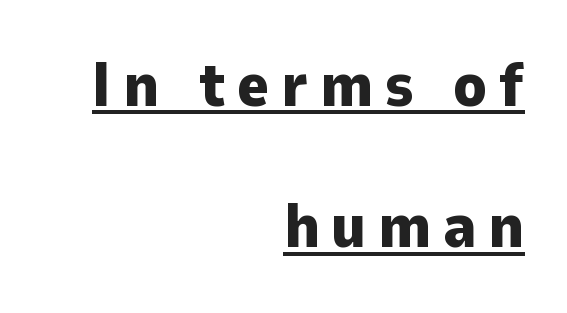
The image shows 62 px heavy sans-serif type, upright; set right-aligned, loose line spacing (2.28x), underlined; low stroke contrast and a medium x-height.
